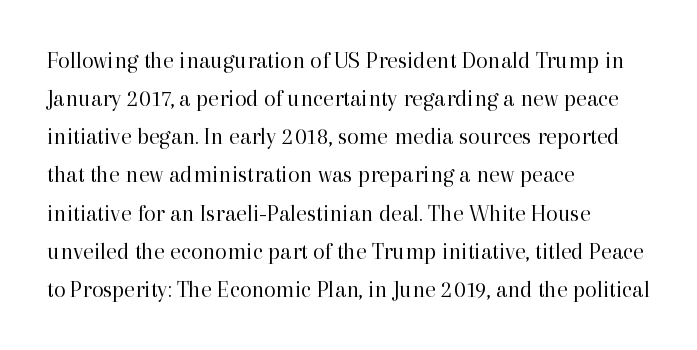
Q: Is the text bold? A: No.
Q: Is the text italic (slanted)? A: No, it is upright.
Q: Is the text underlined? A: No.
Q: How is the paragraph aligned? A: Left-aligned.
Q: Is the spacing between letters normal or unusually wide? A: Normal.
Q: Is the spacing between lines tight, normal or loose? A: Normal.
